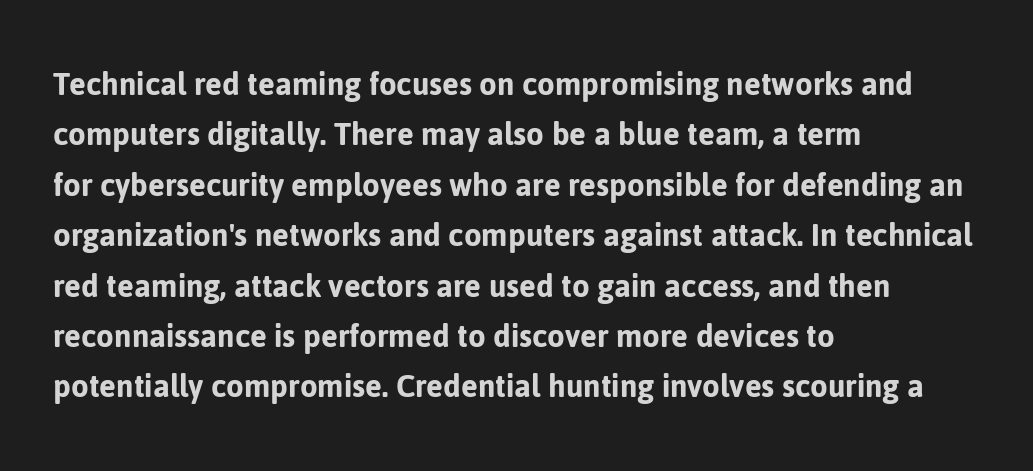
Rule under the text: the space is simply empty. Nope, not italic — everything's standing straight. Varying glyph widths throughout — classic text-font behaviour. Line beginnings align vertically; line endings do not.
